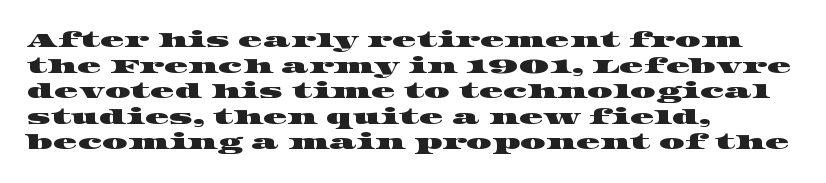
{"underline": "no", "align": "left", "line_spacing": "normal", "line_spacing_ratio": 1.28, "letter_spacing": "normal", "letter_spacing_em": 0.0, "glyph_px": 20}
